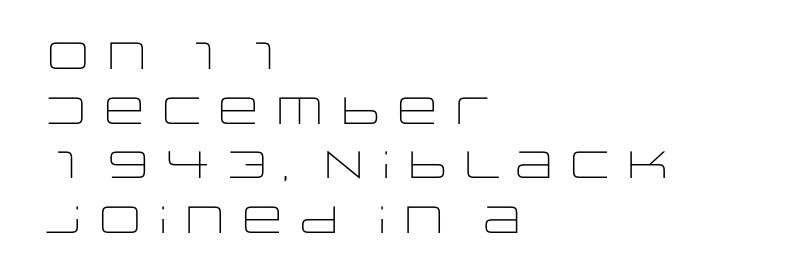
Q: Is the text bold? A: No.
Q: Is the text italic (slanted)? A: No, it is upright.
Q: Is the typeface a serif or a sans-serif typeface? A: Sans-serif.
Q: Is the text underlined? A: No.
Q: How is the paragraph aligned? A: Left-aligned.
Q: Is the spacing between letters normal or unusually wide? A: Normal.
Q: Is the spacing between lines tight, normal or loose? A: Normal.
Q: Width (condensed, normal, or wide)? A: Wide.
Q: Stroke contrast? A: Low.
Q: x-height? A: Large.
Q: Monospaced? A: No.
